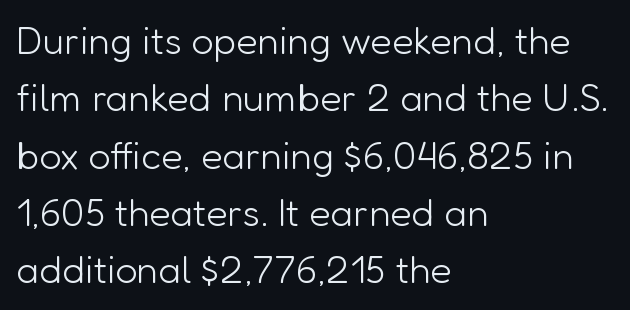
Q: Is the text bold? A: No.
Q: Is the text italic (slanted)? A: No, it is upright.
Q: Is the typeface a serif or a sans-serif typeface? A: Sans-serif.
Q: Is the text underlined? A: No.
Q: How is the paragraph aligned? A: Left-aligned.
Q: Is the spacing between letters normal or unusually wide? A: Normal.
Q: Is the spacing between lines tight, normal or loose? A: Normal.
Q: Width (condensed, normal, or wide)? A: Normal.
Q: Stroke contrast? A: Low.
Q: x-height? A: Medium.
Q: Monospaced? A: No.
